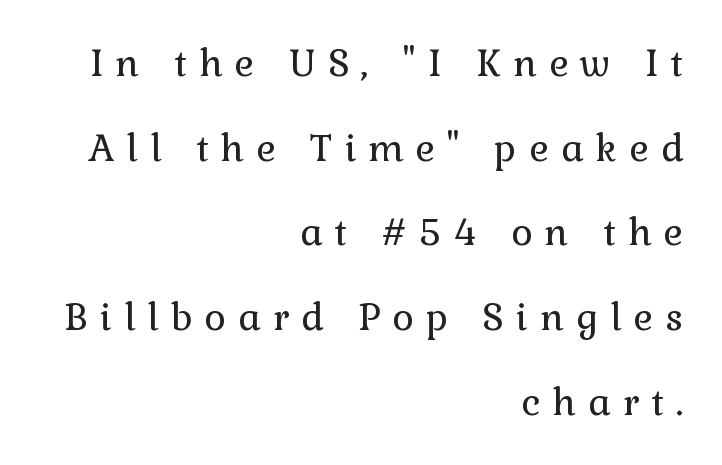
The horizontal fit of the characters is loose and conspicuously gappy. Descender tails drop into unmarked territory. Old-style or modern, the face here clearly has serifs. Rendered with straight, roman letterforms.
